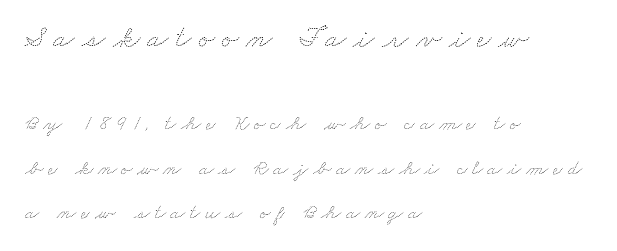
Layout note: lines flush left. Glance below the letters and you will spot only blank space. What stands out about the letter spacing? Its width — letters are far apart. A quiet, ordinary-to-light weight characterises the typeface.
